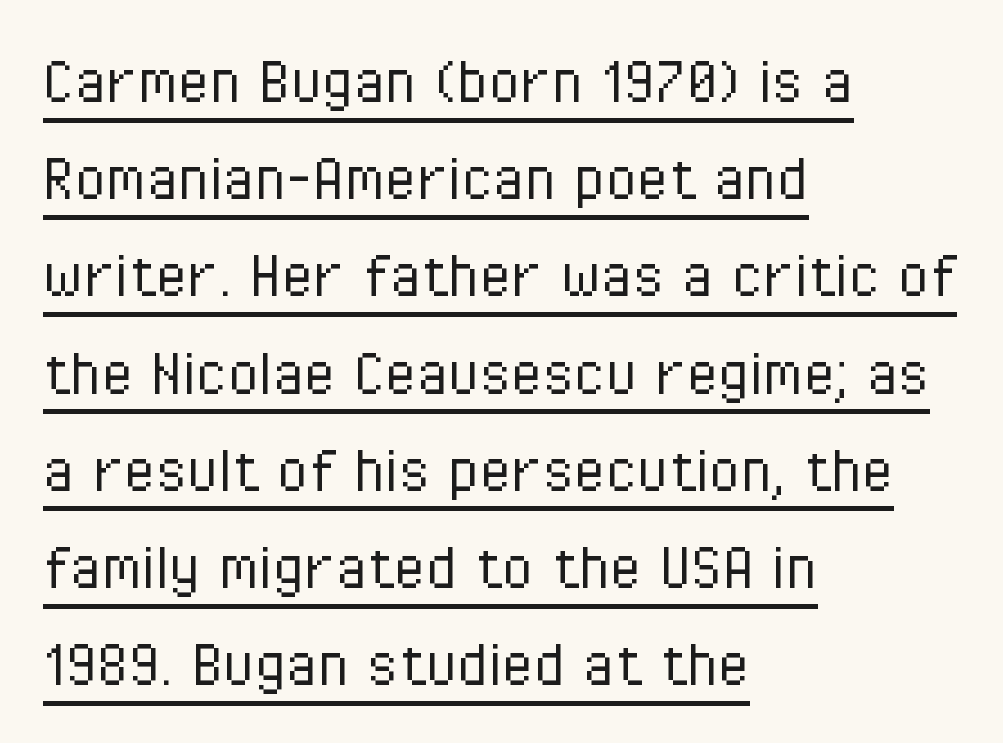
The image shows 72 px light, condensed sans-serif type, upright; set left-aligned, normal line spacing (1.35x), normal letter spacing, underlined; low stroke contrast and a medium x-height.
